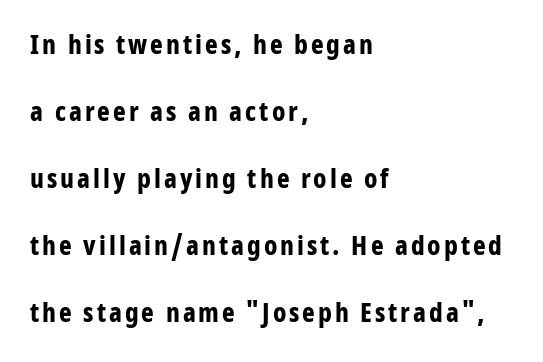
Q: Is the text bold? A: Yes.
Q: Is the text italic (slanted)? A: No, it is upright.
Q: Is the text underlined? A: No.
Q: How is the paragraph aligned? A: Left-aligned.
Q: Is the spacing between lines tight, normal or loose? A: Loose.
